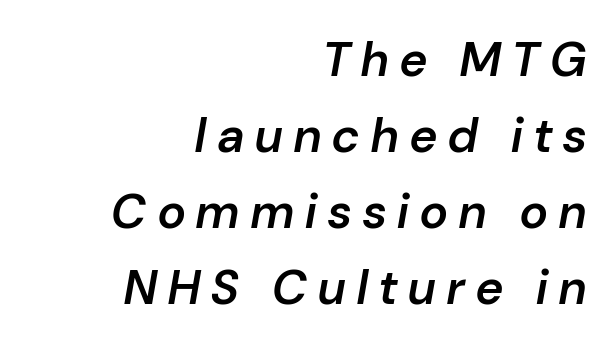
{"italic": "yes", "lean": "right", "slant_degrees": 10, "bold": "semi", "weight": "semibold", "width": "normal", "stroke_contrast": "low", "x_height": "medium", "monospaced": "no", "underline": "no", "align": "right", "line_spacing": "normal", "line_spacing_ratio": 1.58, "letter_spacing": "wide", "letter_spacing_em": 0.24, "glyph_px": 48}
